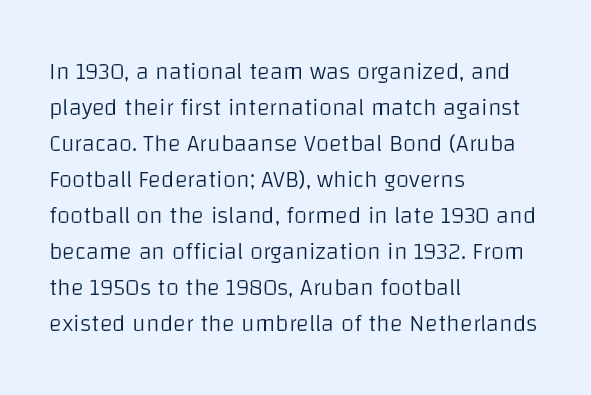
Q: Is the text bold? A: No.
Q: Is the text italic (slanted)? A: No, it is upright.
Q: Is the text underlined? A: No.
Q: How is the paragraph aligned? A: Left-aligned.
Q: Is the spacing between letters normal or unusually wide? A: Normal.
Q: Is the spacing between lines tight, normal or loose? A: Normal.
